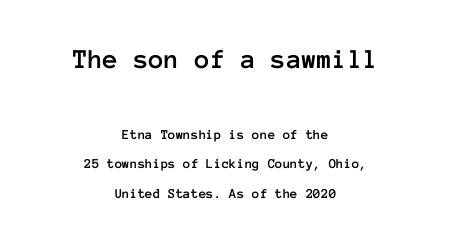
Q: Is the text italic (slanted)? A: No, it is upright.
Q: Is the text underlined? A: No.
Q: How is the paragraph aligned? A: Centered.
Q: Is the spacing between letters normal or unusually wide? A: Normal.
Q: Is the spacing between lines tight, normal or loose? A: Loose.
Q: Which block of text is set in a larger size, the first (top) or the second (bottom)? A: The first (top) one.
Q: Width (condensed, normal, or wide)? A: Normal.
Q: Stroke contrast? A: Low.
Q: x-height? A: Medium.
Q: Monospaced? A: Yes.
